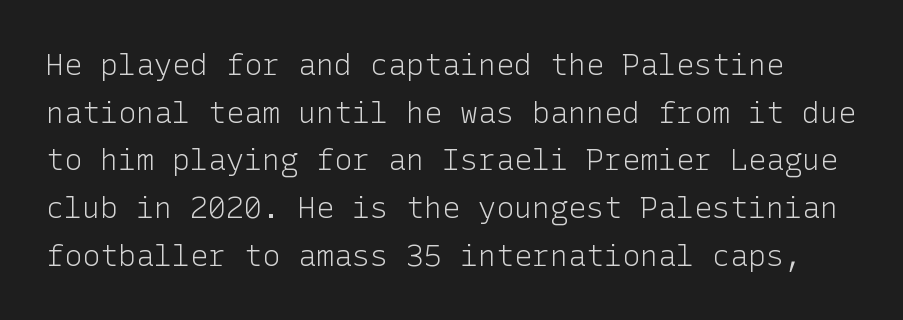
The image shows 30 px light sans-serif type, upright; set normal line spacing (1.59x), normal letter spacing, not underlined; low stroke contrast and a medium x-height.
